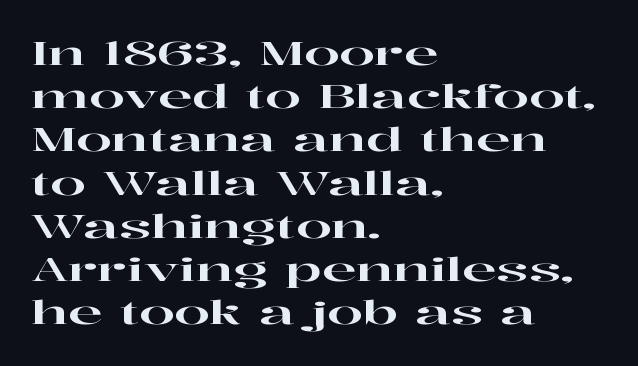
Tracking here is standard; glyphs follow each other at the usual distance. Leading matches the norm, producing a regular column. The area under the type is left untouched. Alignment: flush left.
